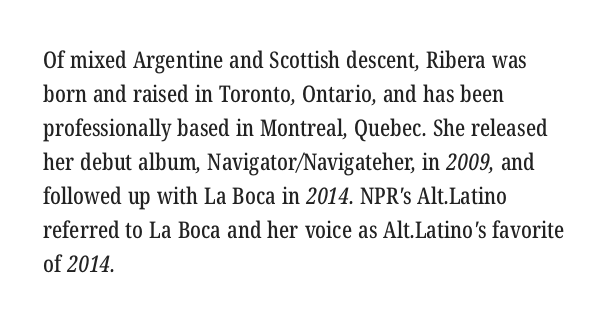
Q: Is the text underlined? A: No.
Q: How is the paragraph aligned? A: Left-aligned.
Q: Is the spacing between letters normal or unusually wide? A: Normal.
Q: Is the spacing between lines tight, normal or loose? A: Normal.
